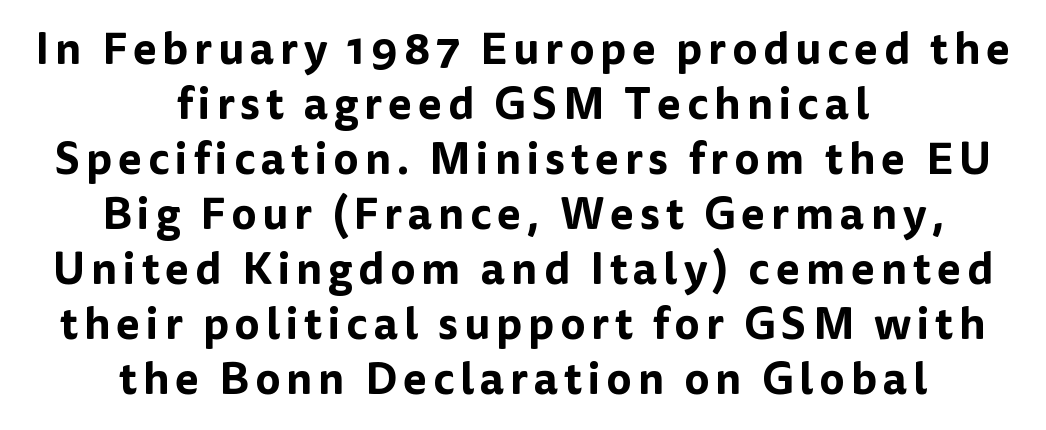
The image shows 44 px sans-serif type, upright; set centered, normal line spacing (1.25x), not underlined; low stroke contrast and a medium x-height.
